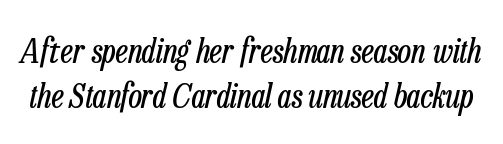
The baseline area is clear. The letters advance in unequal steps, a hallmark of proportional type. Tracking value appears to be zero — textbook default spacing. The rendering uses a moderate line-height, typical for paragraphs. Tall strokes in this sample are angled rather than plumb. Caption: face not bold, strokes unweighted.
